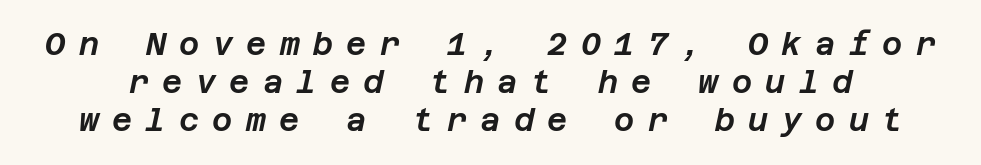
Every character sits at an angle, as italics do. Lines of text with bare space underneath. The horizontal fit of the characters is loose and conspicuously gappy.
